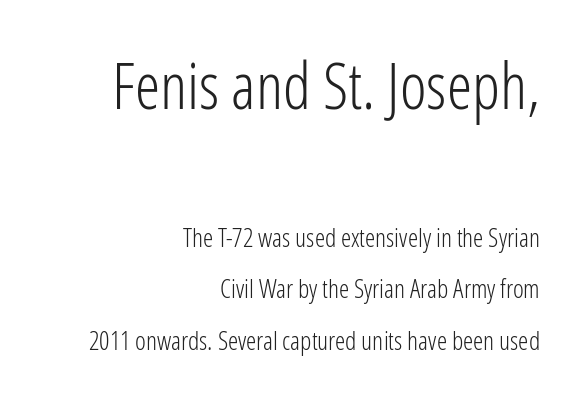
Q: Is the text bold? A: No.
Q: Is the text italic (slanted)? A: No, it is upright.
Q: Is the typeface a serif or a sans-serif typeface? A: Sans-serif.
Q: Is the text underlined? A: No.
Q: How is the paragraph aligned? A: Right-aligned.
Q: Is the spacing between letters normal or unusually wide? A: Normal.
Q: Is the spacing between lines tight, normal or loose? A: Loose.
Q: Which block of text is set in a larger size, the first (top) or the second (bottom)? A: The first (top) one.
Q: Width (condensed, normal, or wide)? A: Condensed.
Q: Stroke contrast? A: Low.
Q: x-height? A: Medium.
Q: Monospaced? A: No.
